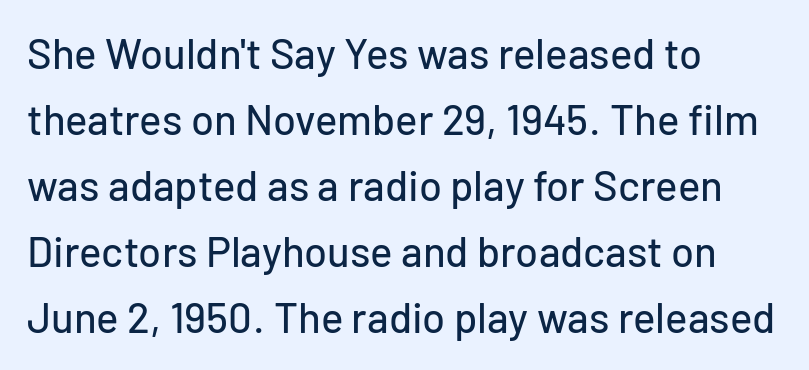
The image shows 42 px sans-serif type, upright; set left-aligned, normal line spacing (1.57x), normal letter spacing, not underlined; low stroke contrast and a medium x-height.
